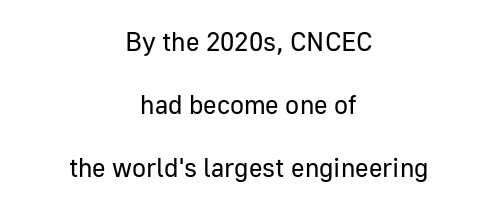
The image shows 26 px text type, upright; set centered, loose line spacing (2.43x), normal letter spacing, not underlined.
